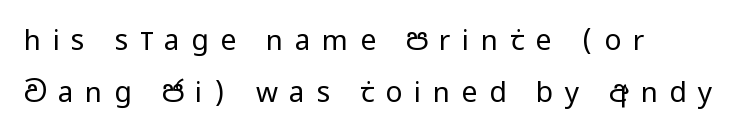
{"serif": "no", "italic": "no", "bold": "no", "weight": "regular", "width": "condensed", "stroke_contrast": "low", "x_height": "large", "monospaced": "no", "underline": "no", "line_spacing_ratio": 1.87, "letter_spacing": "wide", "letter_spacing_em": 0.41, "glyph_px": 28}
